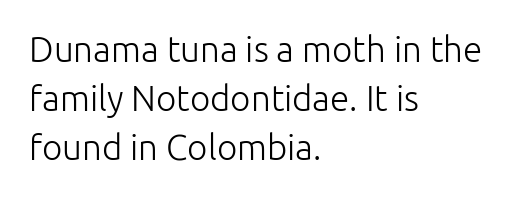
{"serif": "no", "italic": "no", "bold": "no", "weight": "light", "width": "normal", "stroke_contrast": "low", "x_height": "medium", "monospaced": "no", "underline": "no", "align": "left", "line_spacing": "normal", "line_spacing_ratio": 1.4, "letter_spacing": "normal", "letter_spacing_em": 0.0, "glyph_px": 35}
